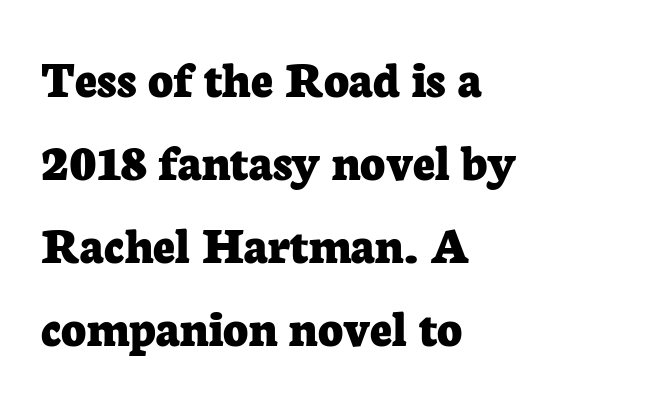
{"serif": "yes", "italic": "no", "bold": "yes", "weight": "bold", "width": "normal", "stroke_contrast": "low", "x_height": "medium", "monospaced": "no", "underline": "no", "align": "left", "line_spacing": "normal", "line_spacing_ratio": 1.54, "letter_spacing": "normal", "letter_spacing_em": 0.0, "glyph_px": 54}
